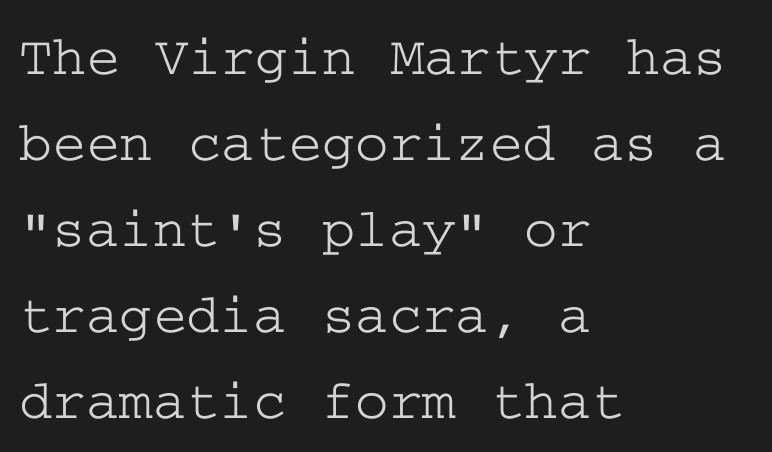
{"serif": "yes", "italic": "no", "width": "wide", "stroke_contrast": "low", "x_height": "medium", "underline": "no", "align": "left", "line_spacing": "normal", "line_spacing_ratio": 1.51, "letter_spacing": "normal", "letter_spacing_em": 0.0, "glyph_px": 57}
